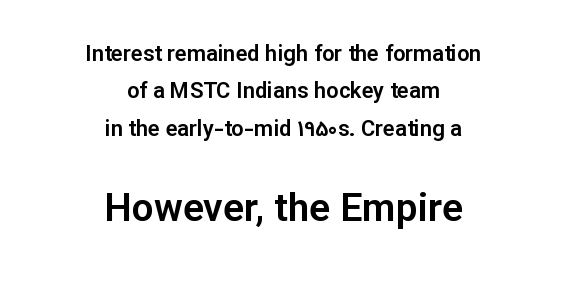
The rows are spaced the way most documents space them. The glyphs in this specimen are sans serif. It's the straight-up-and-down kind of type. The rendering positions every line midway between the sides. Note the varied advance widths — an 'i' is clearly narrower than an 'm'. Anything drawn beneath the words? Only blank space.
